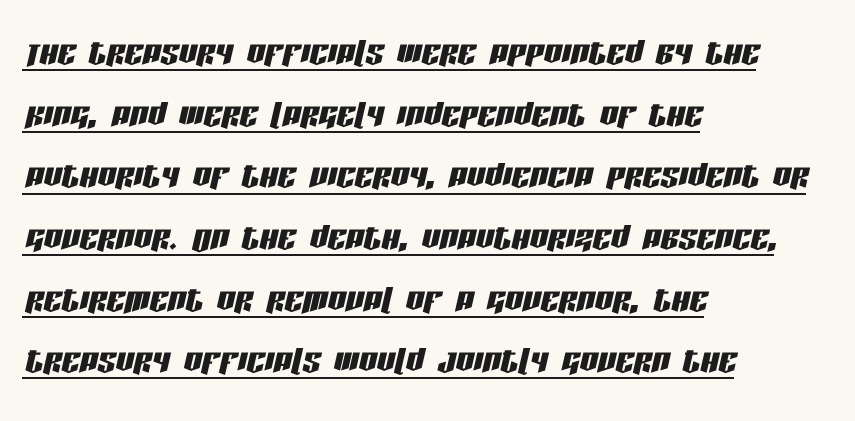
{"italic": "yes", "lean": "right", "slant_degrees": 13, "width": "condensed", "stroke_contrast": "low", "x_height": "large", "monospaced": "no", "underline": "yes", "align": "left", "line_spacing": "normal", "line_spacing_ratio": 1.37, "letter_spacing": "normal", "letter_spacing_em": 0.0, "glyph_px": 45}
